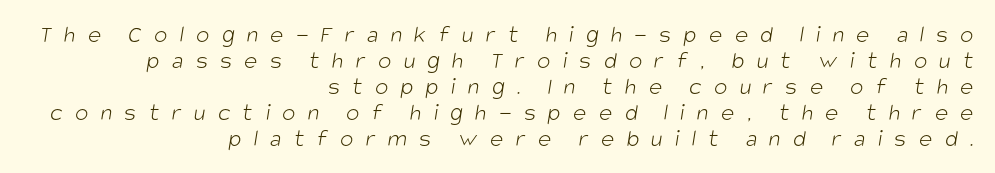
{"bold": "no", "underline": "no", "align": "right", "line_spacing": "tight", "line_spacing_ratio": 1.04, "letter_spacing": "wide", "letter_spacing_em": 0.49, "glyph_px": 25}
